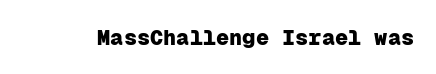
Q: Is the text bold? A: Yes.
Q: Is the text italic (slanted)? A: No, it is upright.
Q: Is the text underlined? A: No.
Q: Is the spacing between letters normal or unusually wide? A: Normal.
